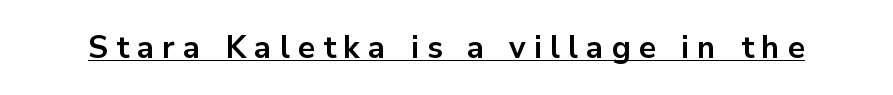
Underline: present. The passage shown is typed in a proportional face where columns would drift. This sample uses expanded letter spacing, leaving extra air between glyphs. Compared with an ordinary text face, these strokes are far heavier — a full bold.
